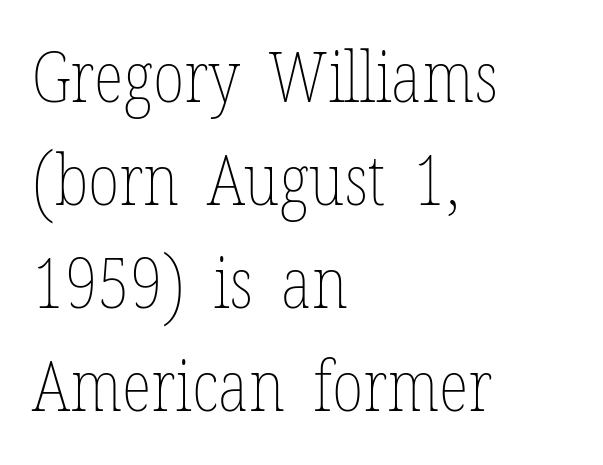
The image shows 70 px thin, condensed type, upright; set left-aligned, normal line spacing (1.47x), normal letter spacing, not underlined; low stroke contrast and a medium x-height.
